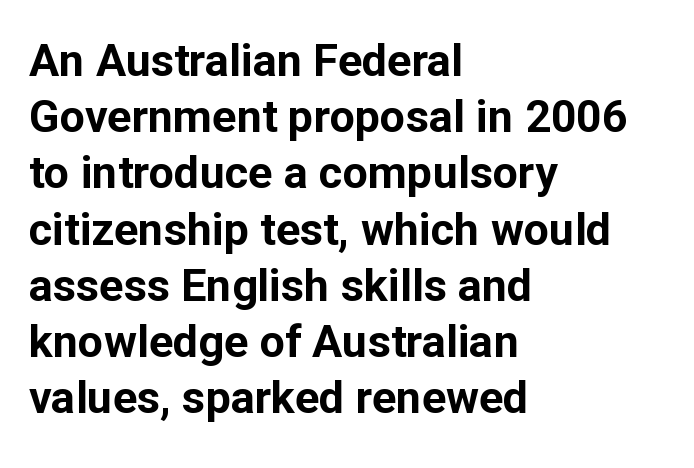
Q: Is the text bold? A: Yes.
Q: Is the text italic (slanted)? A: No, it is upright.
Q: Is the typeface a serif or a sans-serif typeface? A: Sans-serif.
Q: Is the text underlined? A: No.
Q: How is the paragraph aligned? A: Left-aligned.
Q: Is the spacing between letters normal or unusually wide? A: Normal.
Q: Is the spacing between lines tight, normal or loose? A: Normal.
Q: Width (condensed, normal, or wide)? A: Normal.
Q: Stroke contrast? A: Low.
Q: x-height? A: Medium.
Q: Monospaced? A: No.
